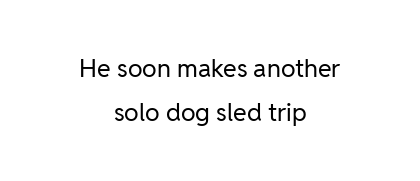
Lines of text with bare space underneath. Heaviness? Minimal to ordinary, like unemphasized prose. Compared with a flush-left layout, this one balances lines on the center instead. This is roman type, the default non-slanted kind.
